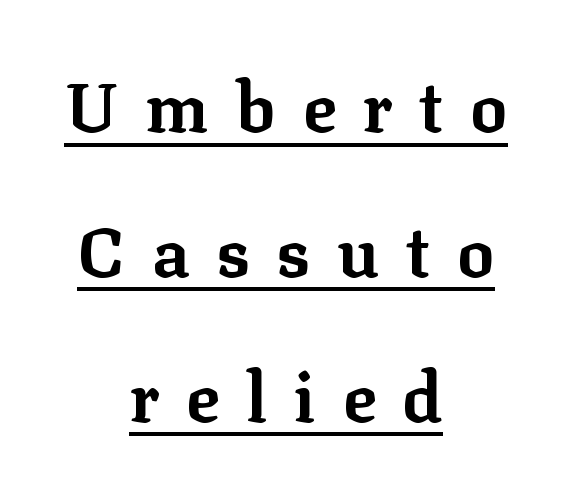
Q: Is the text bold? A: Yes.
Q: Is the text italic (slanted)? A: No, it is upright.
Q: Is the typeface a serif or a sans-serif typeface? A: Serif.
Q: Is the text underlined? A: Yes.
Q: How is the paragraph aligned? A: Centered.
Q: Is the spacing between letters normal or unusually wide? A: Unusually wide.
Q: Is the spacing between lines tight, normal or loose? A: Loose.
Q: Width (condensed, normal, or wide)? A: Normal.
Q: Stroke contrast? A: Low.
Q: x-height? A: Medium.
Q: Monospaced? A: No.
